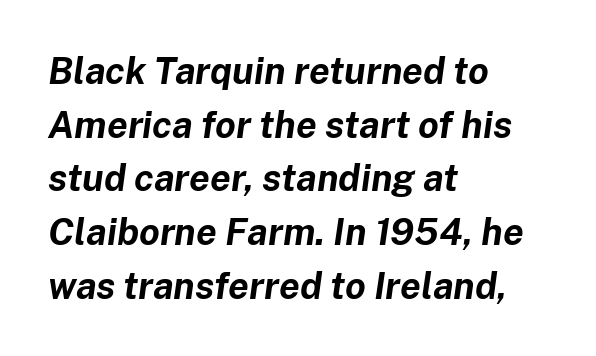
The image shows 37 px bold type, italic (leaning right); set left-aligned, normal line spacing (1.45x), normal letter spacing, not underlined; low stroke contrast and a medium x-height.
